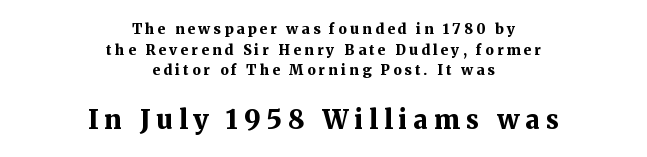
Q: Is the text bold? A: Yes.
Q: Is the text italic (slanted)? A: No, it is upright.
Q: Is the text underlined? A: No.
Q: How is the paragraph aligned? A: Centered.
Q: Is the spacing between letters normal or unusually wide? A: Unusually wide.
Q: Is the spacing between lines tight, normal or loose? A: Normal.
Q: Which block of text is set in a larger size, the first (top) or the second (bottom)? A: The second (bottom) one.
